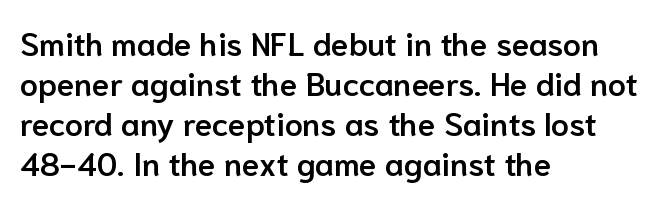
Q: Is the text bold? A: Semi-bold.
Q: Is the text italic (slanted)? A: No, it is upright.
Q: Is the typeface a serif or a sans-serif typeface? A: Sans-serif.
Q: Is the text underlined? A: No.
Q: How is the paragraph aligned? A: Left-aligned.
Q: Is the spacing between letters normal or unusually wide? A: Normal.
Q: Is the spacing between lines tight, normal or loose? A: Normal.
Q: Width (condensed, normal, or wide)? A: Normal.
Q: Stroke contrast? A: Low.
Q: x-height? A: Medium.
Q: Monospaced? A: No.
